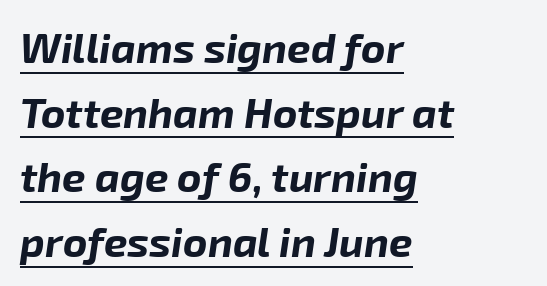
The image shows 42 px bold type, italic (leaning right); set left-aligned, normal line spacing (1.54x), normal letter spacing, underlined; low stroke contrast and a medium x-height.
